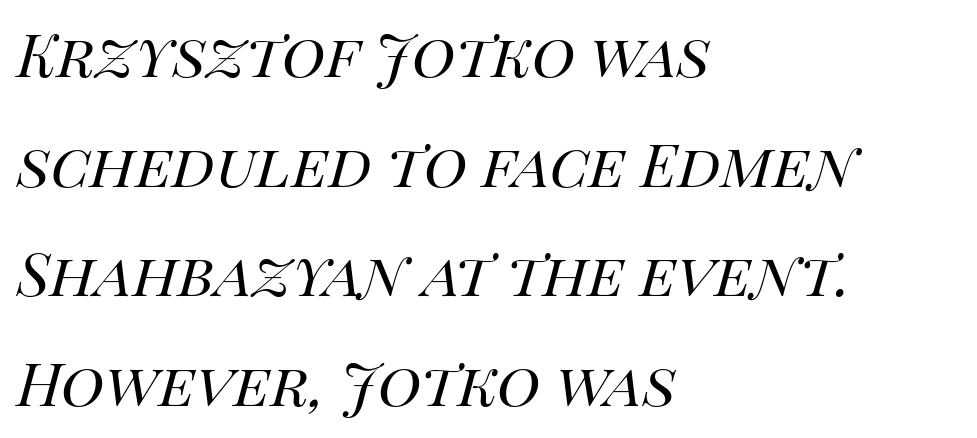
The image shows 74 px regular-weight type, italic (leaning right); set left-aligned, normal line spacing (1.48x), normal letter spacing, not underlined; high stroke contrast and a large x-height.
